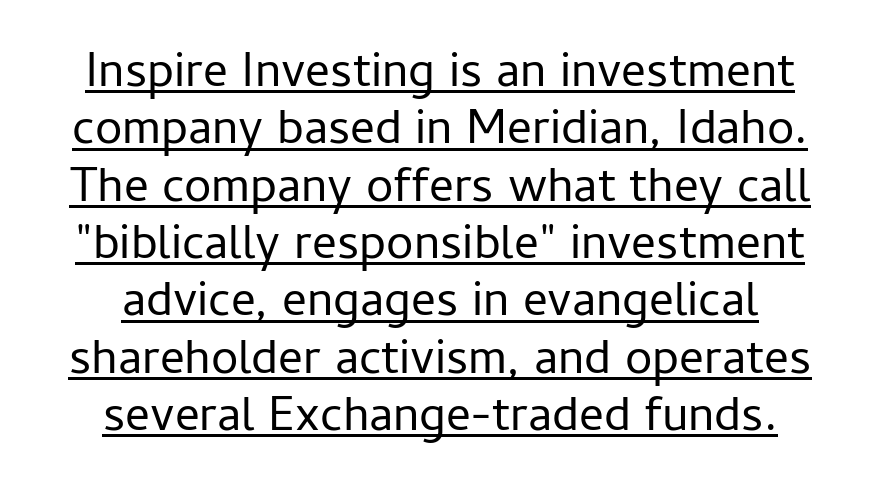
The face used here is a sans, in the tradition of grotesques and geometrics. Is the stroke heavy? The answer is a plain regular-or-lighter. Like a heading marked for emphasis, these lines bear an underscore. The setting favours the middle, as headings and verse often do. The horizontal fit of the characters is conventional and even.
